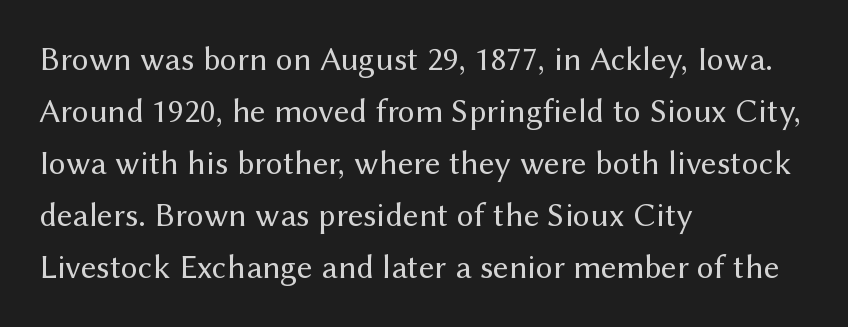
Q: Is the text bold? A: No.
Q: Is the text italic (slanted)? A: No, it is upright.
Q: Is the typeface a serif or a sans-serif typeface? A: Sans-serif.
Q: Is the text underlined? A: No.
Q: How is the paragraph aligned? A: Left-aligned.
Q: Is the spacing between letters normal or unusually wide? A: Normal.
Q: Is the spacing between lines tight, normal or loose? A: Normal.
Q: Width (condensed, normal, or wide)? A: Normal.
Q: Stroke contrast? A: Medium.
Q: x-height? A: Medium.
Q: Monospaced? A: No.
